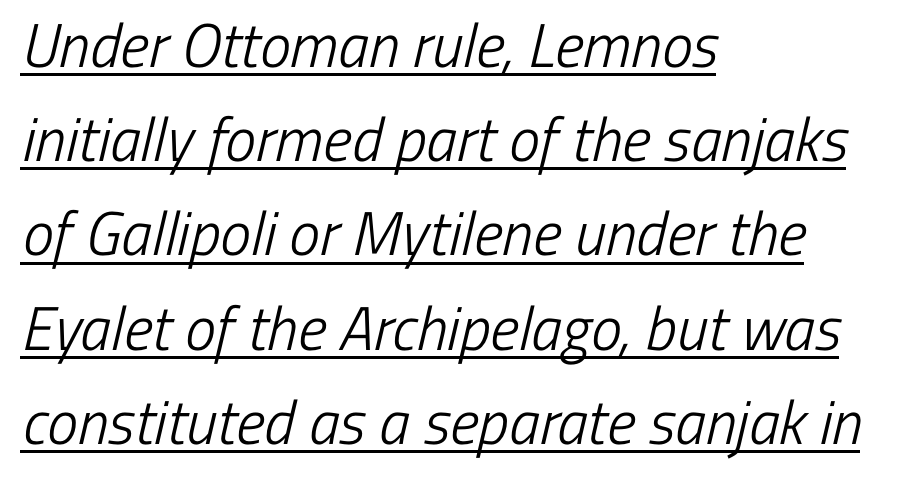
{"serif": "no", "bold": "no", "weight": "light", "width": "condensed", "stroke_contrast": "low", "x_height": "medium", "monospaced": "no", "underline": "yes", "align": "left", "line_spacing": "normal", "line_spacing_ratio": 1.52, "letter_spacing": "normal", "letter_spacing_em": 0.0, "glyph_px": 62}
